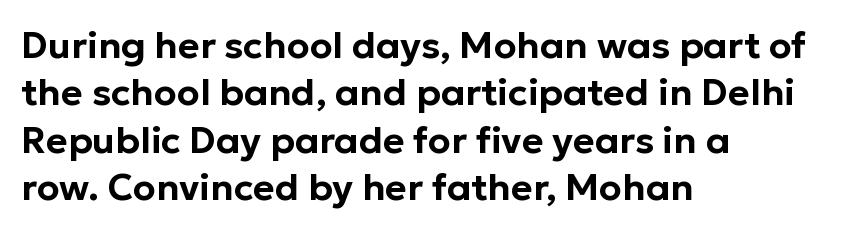
{"serif": "no", "italic": "no", "width": "normal", "stroke_contrast": "low", "x_height": "medium", "monospaced": "no", "underline": "no", "align": "left", "line_spacing": "normal", "line_spacing_ratio": 1.28, "letter_spacing": "normal", "letter_spacing_em": 0.0, "glyph_px": 37}
